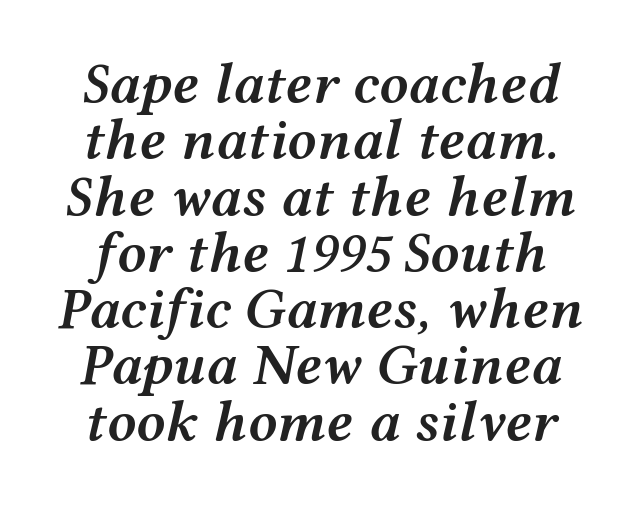
{"italic": "yes", "lean": "right", "slant_degrees": 12, "bold": "semi", "weight": "semibold", "width": "wide", "stroke_contrast": "medium", "x_height": "medium", "monospaced": "no", "underline": "no", "line_spacing": "tight", "line_spacing_ratio": 0.97, "letter_spacing": "normal", "letter_spacing_em": 0.0, "glyph_px": 58}
